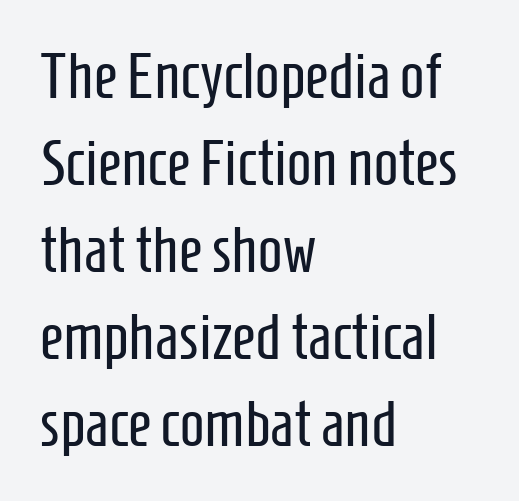
The image shows 65 px regular-weight, condensed sans-serif type, upright; set left-aligned, normal line spacing (1.34x), normal letter spacing, not underlined; low stroke contrast and a medium x-height.
